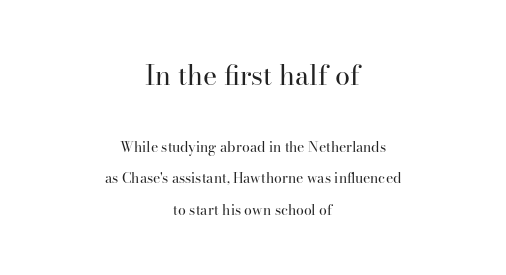
Ordinary non-slanted type is in use. Characters follow at the spacing the type designer built in. The first block has been scaled up relative to the second. Beneath every word, the page is bare. Summary of vertical rhythm: relaxed, with wide interline spacing. A light-to-regular cut is what we see here.
